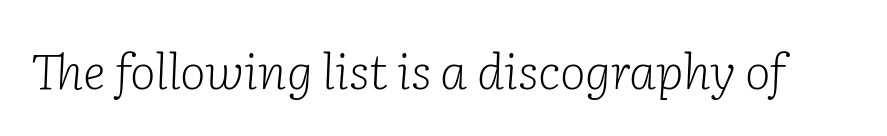
Between one letter and the next there's only the usual sliver of space. Only glyphs here, with clear space below each row. To sum up the face: it has serifs. A light-to-regular cut is what we see here. When letters slant like this, we call the style italic.
